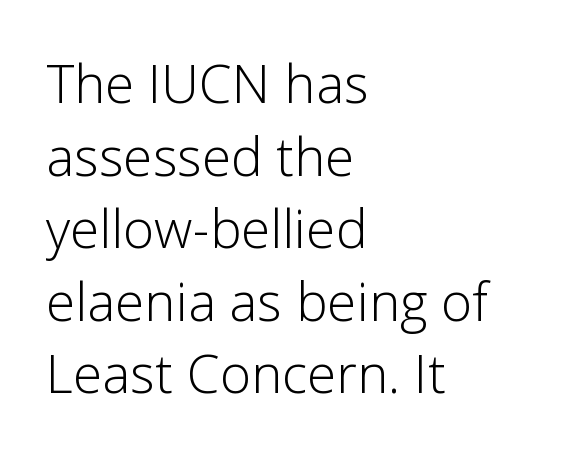
{"serif": "no", "italic": "no", "bold": "no", "weight": "light", "width": "normal", "stroke_contrast": "low", "x_height": "medium", "monospaced": "no", "underline": "no", "align": "left", "line_spacing": "normal", "line_spacing_ratio": 1.37, "letter_spacing": "normal", "letter_spacing_em": 0.0, "glyph_px": 53}
